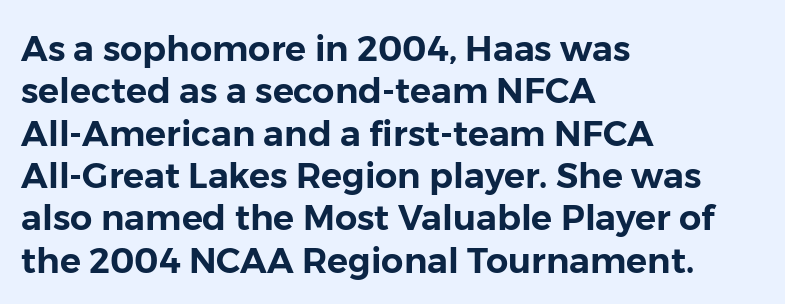
Q: Is the text italic (slanted)? A: No, it is upright.
Q: Is the typeface a serif or a sans-serif typeface? A: Sans-serif.
Q: Is the text underlined? A: No.
Q: How is the paragraph aligned? A: Left-aligned.
Q: Is the spacing between letters normal or unusually wide? A: Normal.
Q: Width (condensed, normal, or wide)? A: Normal.
Q: Stroke contrast? A: Low.
Q: x-height? A: Medium.
Q: Monospaced? A: No.
